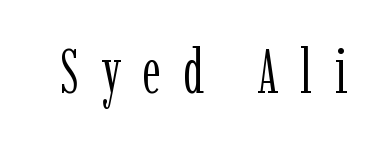
Q: Is the text bold? A: No.
Q: Is the text italic (slanted)? A: No, it is upright.
Q: Is the typeface a serif or a sans-serif typeface? A: Serif.
Q: Is the text underlined? A: No.
Q: Is the spacing between letters normal or unusually wide? A: Unusually wide.
Q: Width (condensed, normal, or wide)? A: Condensed.
Q: Stroke contrast? A: Low.
Q: x-height? A: Medium.
Q: Monospaced? A: No.
